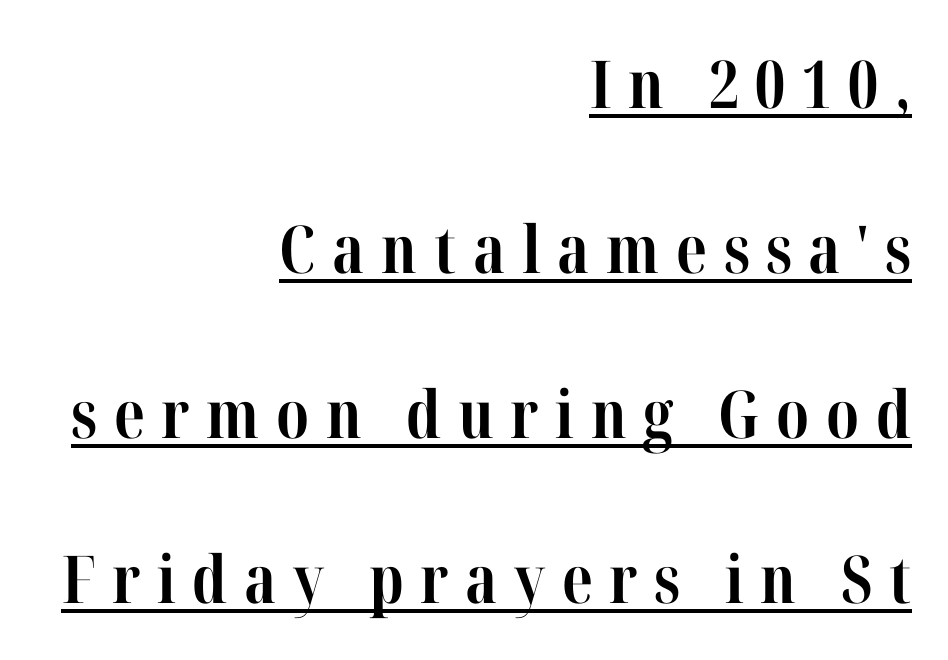
Q: Is the text bold? A: Yes.
Q: Is the text italic (slanted)? A: No, it is upright.
Q: Is the typeface a serif or a sans-serif typeface? A: Serif.
Q: Is the text underlined? A: Yes.
Q: How is the paragraph aligned? A: Right-aligned.
Q: Is the spacing between letters normal or unusually wide? A: Unusually wide.
Q: Is the spacing between lines tight, normal or loose? A: Loose.
Q: Width (condensed, normal, or wide)? A: Condensed.
Q: Stroke contrast? A: High.
Q: x-height? A: Medium.
Q: Monospaced? A: No.
